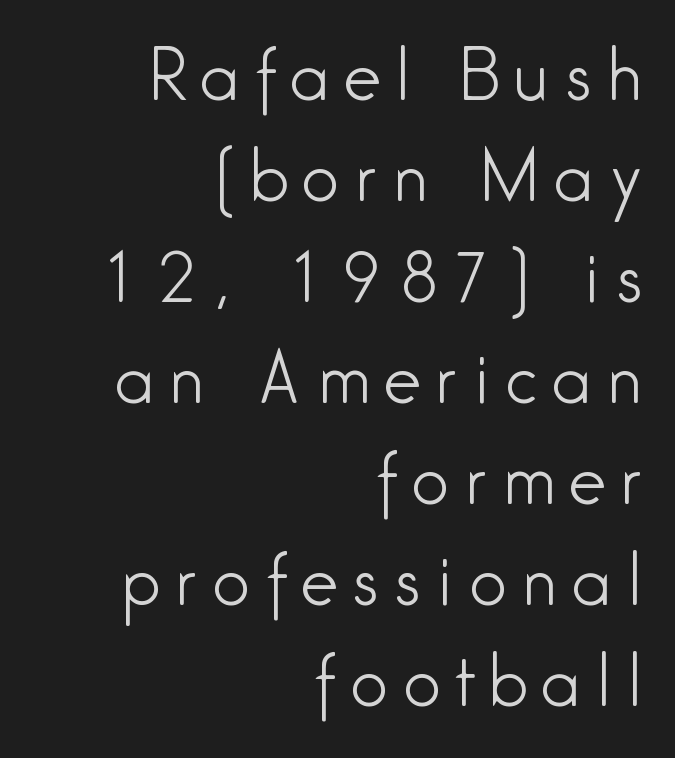
Q: Is the text bold? A: No.
Q: Is the text italic (slanted)? A: No, it is upright.
Q: Is the typeface a serif or a sans-serif typeface? A: Sans-serif.
Q: Is the text underlined? A: No.
Q: How is the paragraph aligned? A: Right-aligned.
Q: Is the spacing between letters normal or unusually wide? A: Unusually wide.
Q: Is the spacing between lines tight, normal or loose? A: Normal.
Q: Width (condensed, normal, or wide)? A: Condensed.
Q: Stroke contrast? A: Low.
Q: x-height? A: Medium.
Q: Monospaced? A: No.
